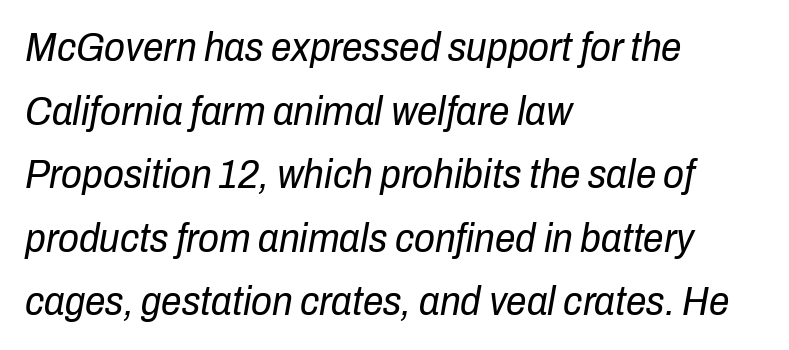
A typesetter would call this proportional, since set widths differ per character. Designer's note — italics engaged. Look at the tracking — it's just the regular setting, nothing added. This rendering features lettering with no underline. This sample keeps an unexceptional amount of space between lines.
